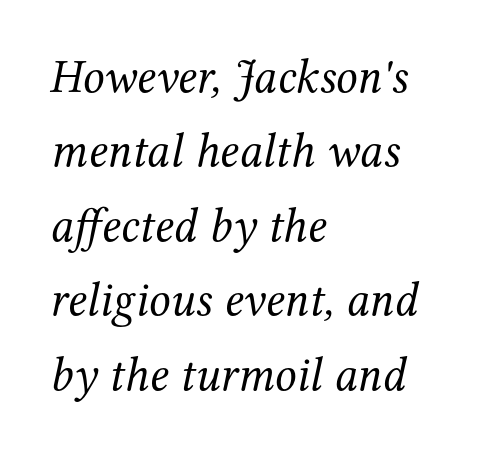
{"serif": "yes", "italic": "yes", "lean": "right", "slant_degrees": 12, "bold": "no", "weight": "regular", "width": "normal", "stroke_contrast": "medium", "x_height": "medium", "monospaced": "no", "underline": "no", "align": "left", "line_spacing": "normal", "line_spacing_ratio": 1.55, "letter_spacing": "normal", "letter_spacing_em": 0.0, "glyph_px": 48}
